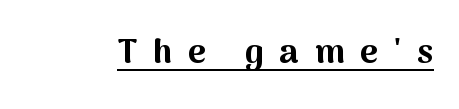
Summary of weight: heavy, a full bold. Italic? Not at all — the glyphs are vertical. Is there an underline? Yes — a line sits under the letters. Note the varied advance widths — an 'i' is clearly narrower than an 'm'. You can tell from the bare stems that sans-serif type was used.
